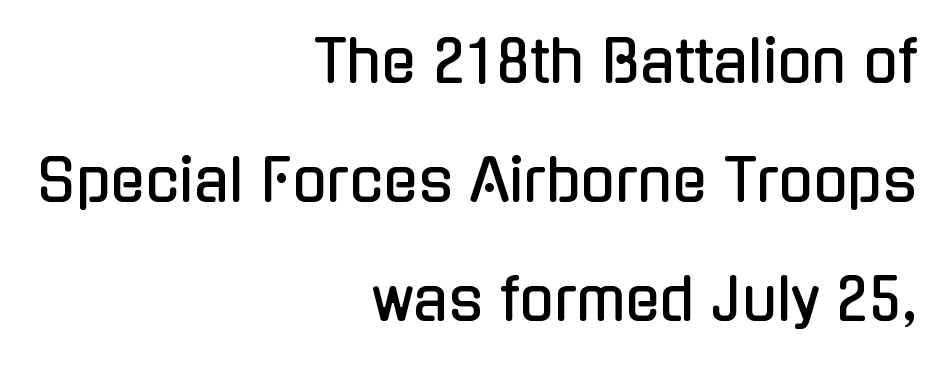
The paragraph has a hard right edge and a soft left edge. Nothing sits at the stroke ends, so this counts as sans-serif. Style check: upright. A typesetter would call this proportional, since set widths differ per character. The passage shown has conventional tracking throughout. Widely set lines give the paragraph a tall, airy silhouette.
